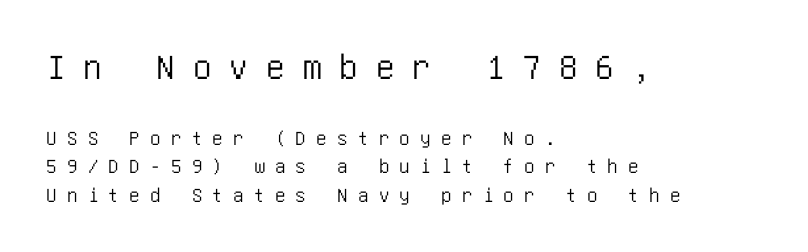
Q: Is the text italic (slanted)? A: No, it is upright.
Q: Is the typeface a serif or a sans-serif typeface? A: Sans-serif.
Q: Is the text underlined? A: No.
Q: How is the paragraph aligned? A: Left-aligned.
Q: Is the spacing between letters normal or unusually wide? A: Unusually wide.
Q: Is the spacing between lines tight, normal or loose? A: Normal.
Q: Which block of text is set in a larger size, the first (top) or the second (bottom)? A: The first (top) one.
Q: Width (condensed, normal, or wide)? A: Condensed.
Q: Stroke contrast? A: Low.
Q: x-height? A: Large.
